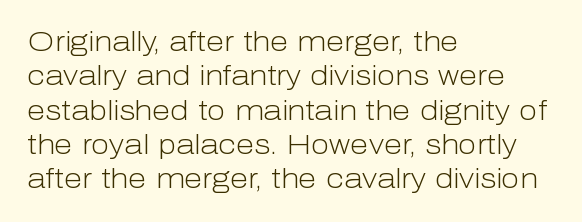
The letterforms sit at book weight or below. Honestly, the letter spacing is just normal — you wouldn't notice it. The type sits square on the baseline with zero lean. Unmarked baselines from the first word to the last. The text block is weighted toward the left margin, trailing off unevenly rightward. The designer left line spacing at the default.
